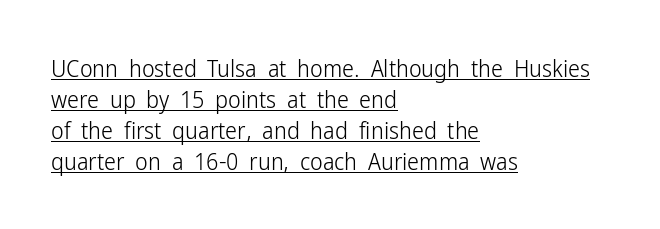
The image shows 24 px text type, upright; set left-aligned, normal line spacing (1.29x), normal letter spacing, underlined.
